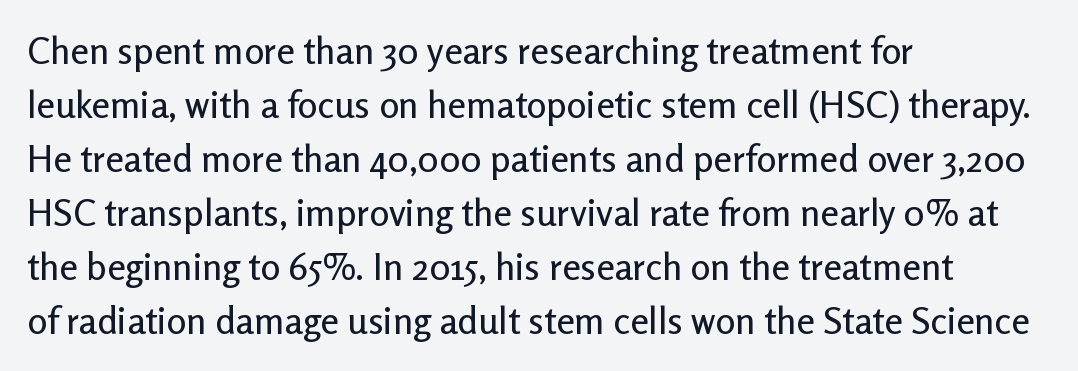
The image shows 37 px sans-serif type, upright; set left-aligned, normal line spacing (1.46x), normal letter spacing, not underlined; low stroke contrast and a medium x-height.
